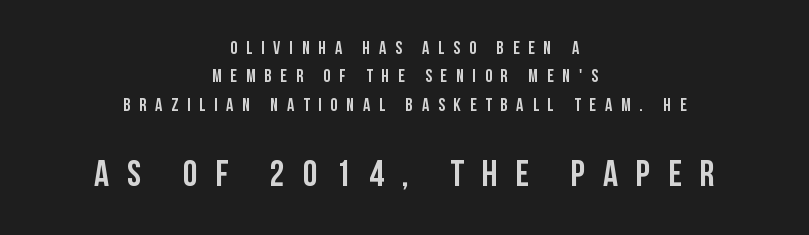
Q: Is the text italic (slanted)? A: No, it is upright.
Q: Is the typeface a serif or a sans-serif typeface? A: Sans-serif.
Q: Is the text underlined? A: No.
Q: How is the paragraph aligned? A: Centered.
Q: Is the spacing between letters normal or unusually wide? A: Unusually wide.
Q: Is the spacing between lines tight, normal or loose? A: Normal.
Q: Which block of text is set in a larger size, the first (top) or the second (bottom)? A: The second (bottom) one.
Q: Width (condensed, normal, or wide)? A: Condensed.
Q: Stroke contrast? A: Low.
Q: x-height? A: Large.
Q: Monospaced? A: No.
